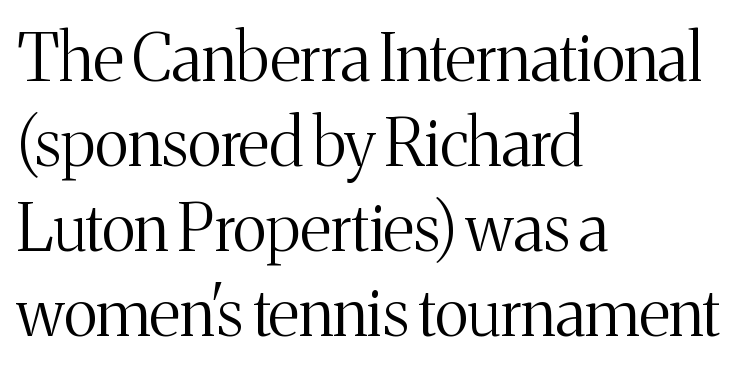
Q: Is the text bold? A: No.
Q: Is the text italic (slanted)? A: No, it is upright.
Q: Is the typeface a serif or a sans-serif typeface? A: Serif.
Q: Is the text underlined? A: No.
Q: How is the paragraph aligned? A: Left-aligned.
Q: Is the spacing between letters normal or unusually wide? A: Normal.
Q: Is the spacing between lines tight, normal or loose? A: Normal.
Q: Width (condensed, normal, or wide)? A: Normal.
Q: Stroke contrast? A: Medium.
Q: x-height? A: Medium.
Q: Monospaced? A: No.
